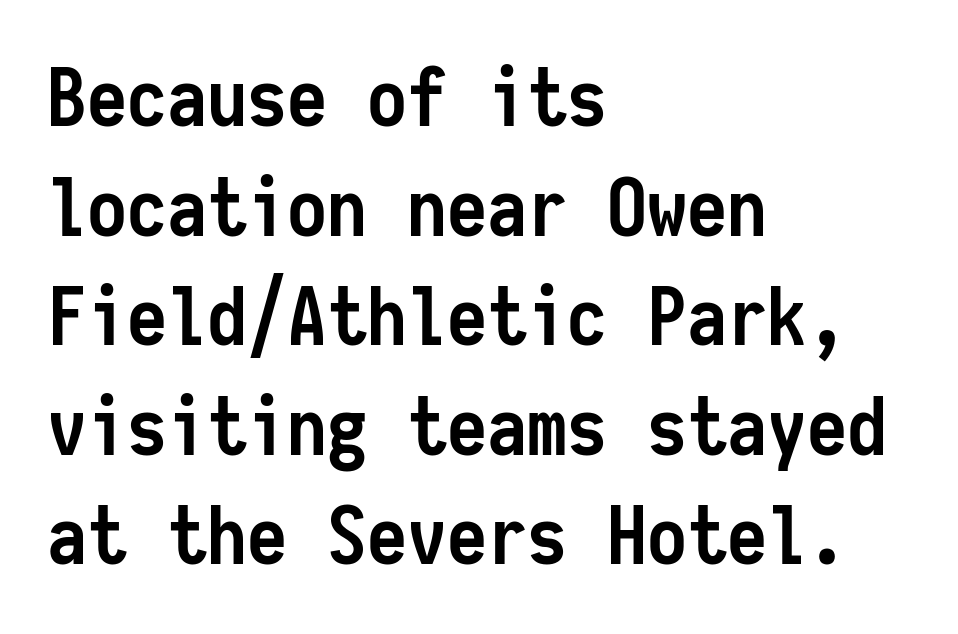
Q: Is the text bold? A: Yes.
Q: Is the text italic (slanted)? A: No, it is upright.
Q: Is the typeface a serif or a sans-serif typeface? A: Sans-serif.
Q: Is the text underlined? A: No.
Q: How is the paragraph aligned? A: Left-aligned.
Q: Is the spacing between letters normal or unusually wide? A: Normal.
Q: Is the spacing between lines tight, normal or loose? A: Normal.
Q: Width (condensed, normal, or wide)? A: Condensed.
Q: Stroke contrast? A: Low.
Q: x-height? A: Medium.
Q: Monospaced? A: Yes.
